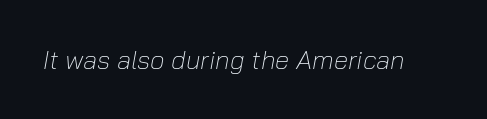
Q: Is the text bold? A: No.
Q: Is the text italic (slanted)? A: Yes, it leans right by about 10 degrees.
Q: Is the text underlined? A: No.
Q: Is the spacing between letters normal or unusually wide? A: Normal.
